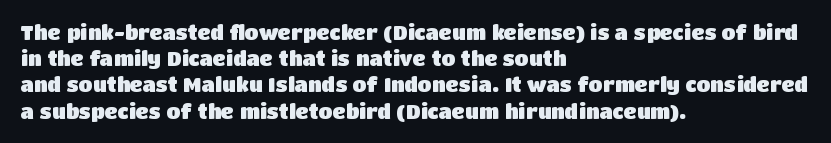
Q: Is the text bold? A: Yes.
Q: Is the text italic (slanted)? A: No, it is upright.
Q: Is the text underlined? A: No.
Q: How is the paragraph aligned? A: Left-aligned.
Q: Is the spacing between letters normal or unusually wide? A: Normal.
Q: Is the spacing between lines tight, normal or loose? A: Normal.
